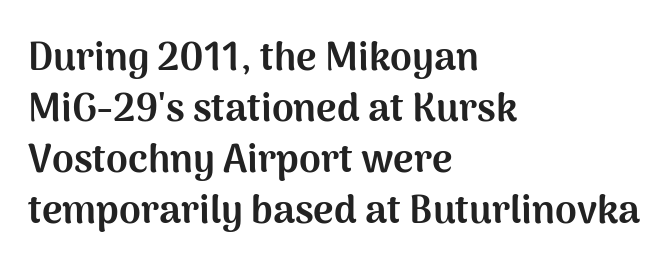
Q: Is the text bold? A: Yes.
Q: Is the text italic (slanted)? A: No, it is upright.
Q: Is the typeface a serif or a sans-serif typeface? A: Sans-serif.
Q: Is the text underlined? A: No.
Q: How is the paragraph aligned? A: Left-aligned.
Q: Is the spacing between letters normal or unusually wide? A: Normal.
Q: Is the spacing between lines tight, normal or loose? A: Normal.
Q: Width (condensed, normal, or wide)? A: Normal.
Q: Stroke contrast? A: Medium.
Q: x-height? A: Medium.
Q: Monospaced? A: No.
